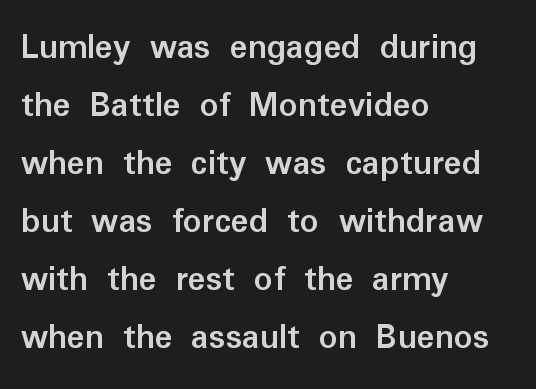
The image shows 37 px semibold sans-serif type, upright; set left-aligned, normal line spacing (1.57x), normal letter spacing, not underlined; low stroke contrast and a medium x-height.
